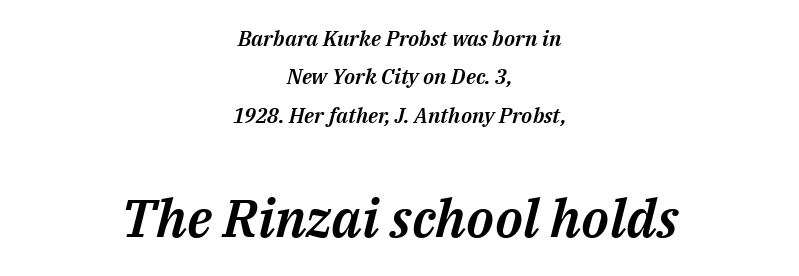
Typesetter's note — lower block bumped up in size, upper block left smaller. The passage shown is not underscored anywhere. You can tell it's italic because the verticals aren't actually vertical. Compared with a flush-left layout, this one balances lines on the center instead. Tracking here is standard; glyphs follow each other at the usual distance. Spacing verdict: proportional, widths tailored to each character.
